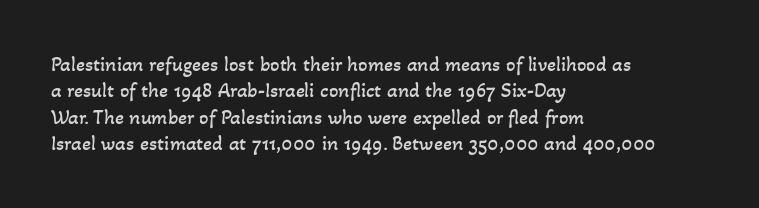
{"bold": "no", "underline": "no", "align": "left", "line_spacing": "normal", "line_spacing_ratio": 1.26, "letter_spacing": "normal", "letter_spacing_em": 0.0, "glyph_px": 21}
